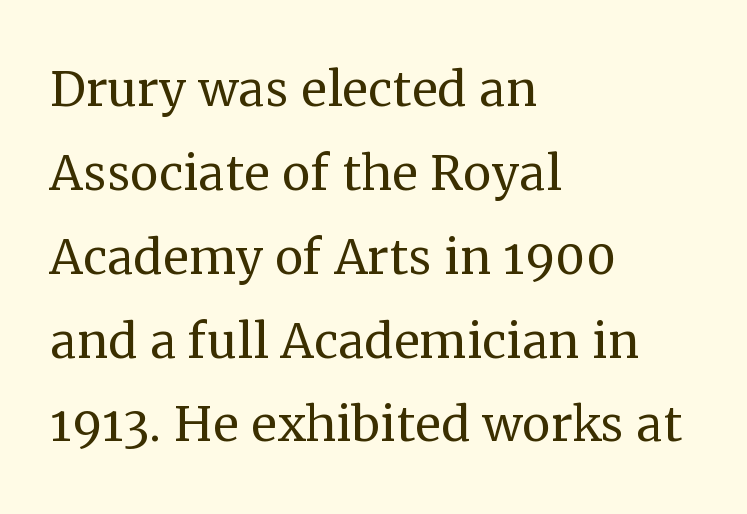
These lines are rendered in a variable-pitch font. Ink coverage per letter is moderate at most. The space beneath each line is pristine and unruled. The glyphs in this specimen are seriffed. What's the leading like? Ordinary, nothing unusual. Do the letters lean? They stand straight.
